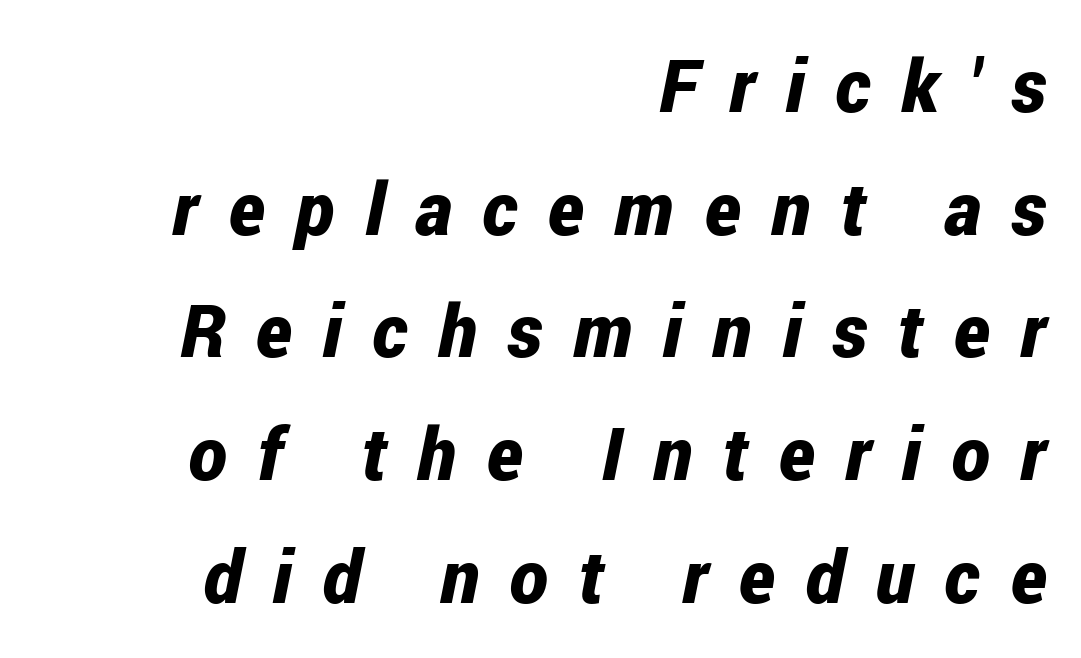
The image shows 73 px bold, condensed type, italic (leaning right); set right-aligned, normal line spacing (1.68x), unusually wide letter spacing (+0.42 em), not underlined; low stroke contrast and a medium x-height.
